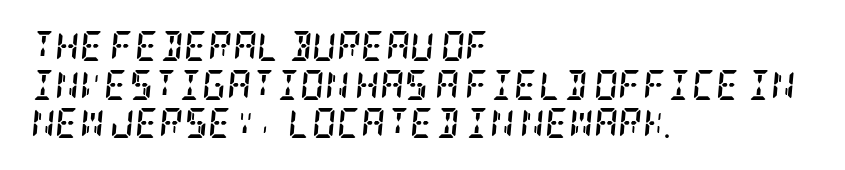
The image shows 30 px semibold, condensed serif type, italic (leaning right); set left-aligned, normal line spacing (1.29x), normal letter spacing, not underlined; low stroke contrast and a large x-height.
